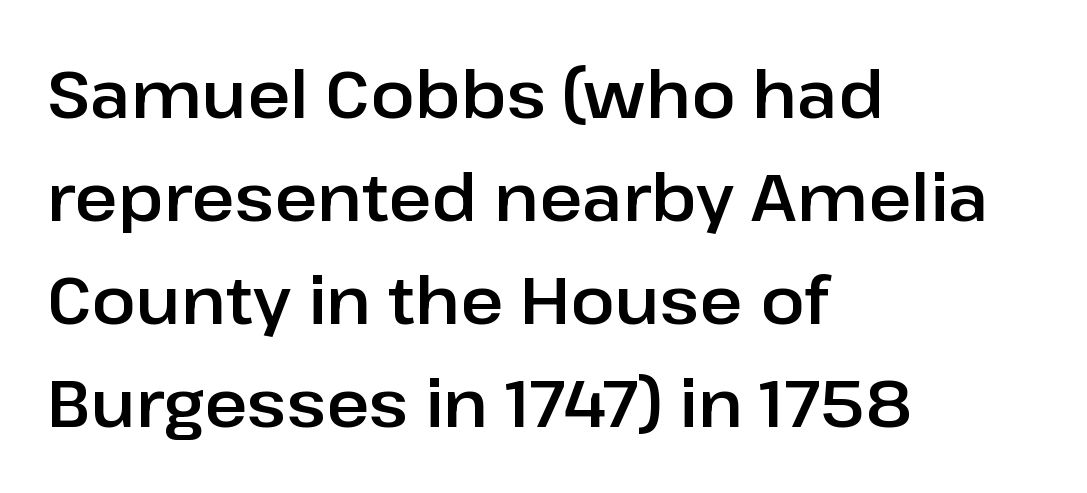
The image shows 66 px sans-serif type, upright; set left-aligned, normal line spacing (1.56x), normal letter spacing, not underlined; low stroke contrast and a medium x-height.
